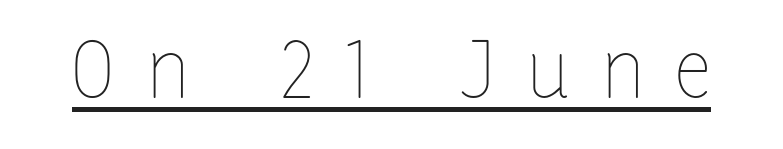
The image shows 78 px thin, condensed type, upright; set unusually wide letter spacing (+0.45 em), underlined; low stroke contrast and a medium x-height.
